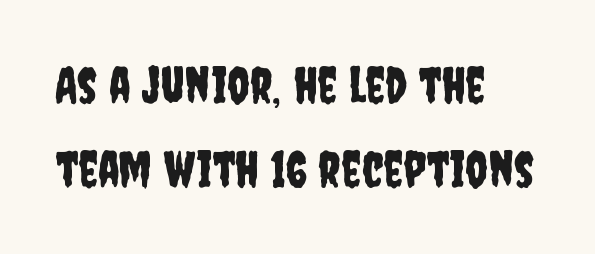
The letters sit at their default tracking, neither squeezed nor spread. Tall strokes in this sample are plumb rather than angled. A typesetter would call this leading conventional body-copy spacing. The lines in this sample share a left origin and differ only in where they stop. Each row of text sits above clean, open space.
